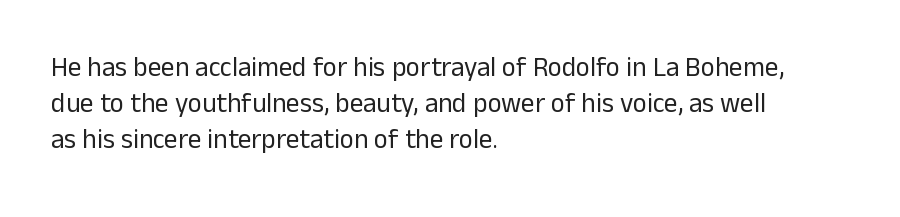
The strokes carry an ordinary text weight at most. Teacher's note: observe the even left margin — that is flush-left alignment. The lines sit at an ordinary, default distance from one another. Does extra space separate the letters? No, they use regular spacing. Posture: vertical. The specimen omits any rule beneath the text block's lines.
